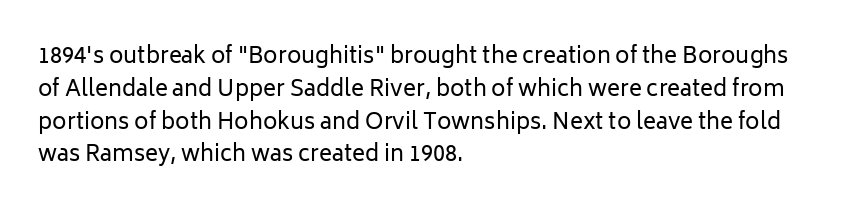
{"italic": "no", "bold": "no", "underline": "no", "align": "left", "line_spacing": "normal", "line_spacing_ratio": 1.49, "letter_spacing": "normal", "letter_spacing_em": 0.0, "glyph_px": 22}
